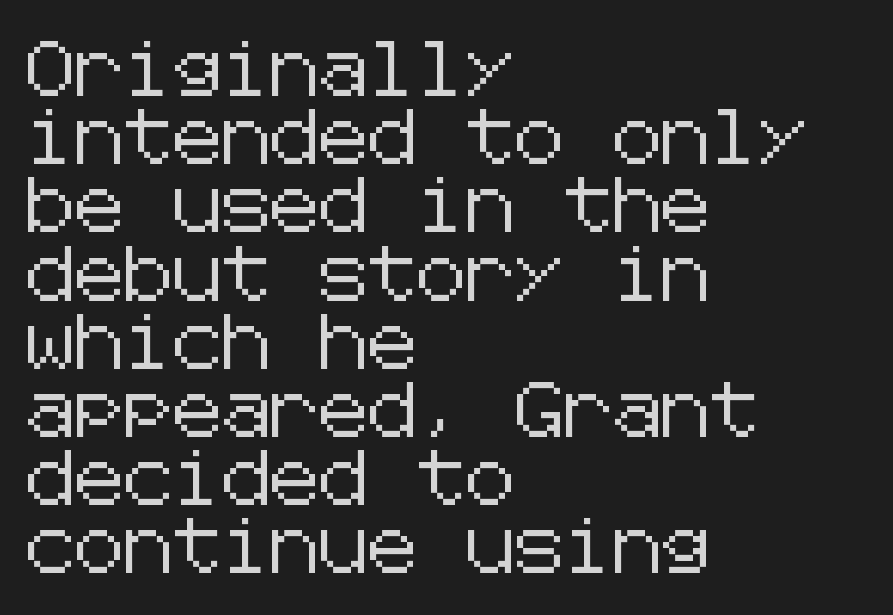
Reading down the block, your eye returns to a fixed left position each line. I'd call this a sans setting — the letters go barefoot. A typesetter would mark this as roman, not italic. Is the letter spacing exaggerated? No — it looks like the ordinary default. Rule under the text: the space is simply empty.
